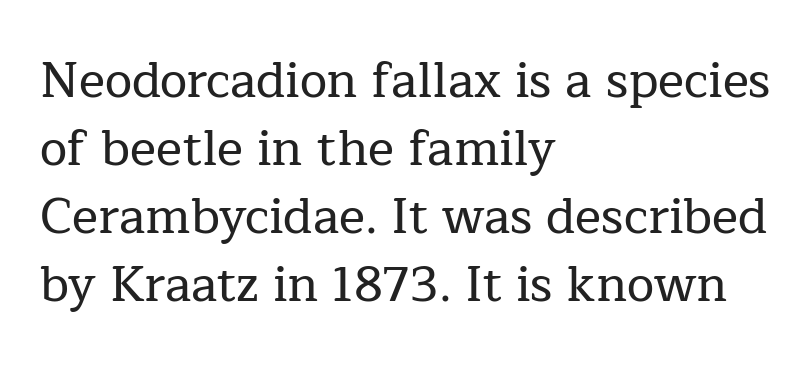
{"serif": "yes", "italic": "no", "width": "normal", "stroke_contrast": "low", "x_height": "medium", "monospaced": "no", "underline": "no", "align": "left", "line_spacing": "normal", "line_spacing_ratio": 1.39, "letter_spacing": "normal", "letter_spacing_em": 0.0, "glyph_px": 49}
